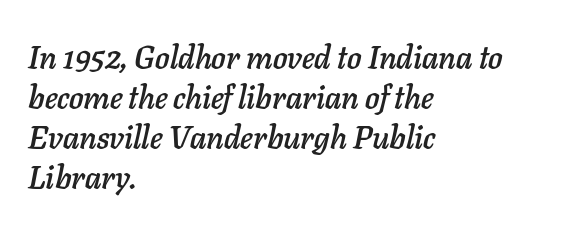
The image shows 32 px text type, italic (leaning right); set left-aligned, normal line spacing (1.25x), normal letter spacing, not underlined; low stroke contrast and a medium x-height.
